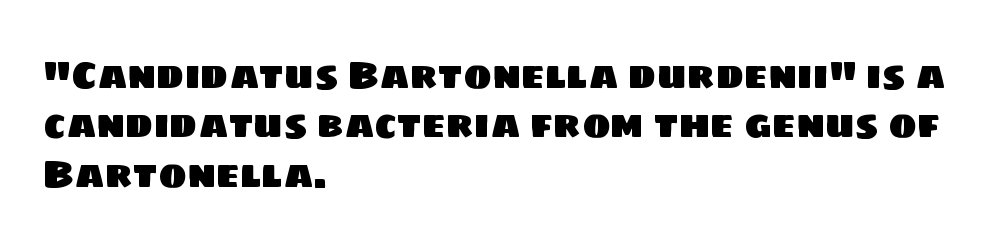
How are the letters spaced? Ordinarily, with no added tracking. Descenders are the only things crossing below the line. This sample has the flowing, uneven cadence of proportional lettering. Normally led — the rows are evenly, conventionally spaced. The glyphs in this specimen are sans serif. Typeset ragged right — the left edge is the straight one.
